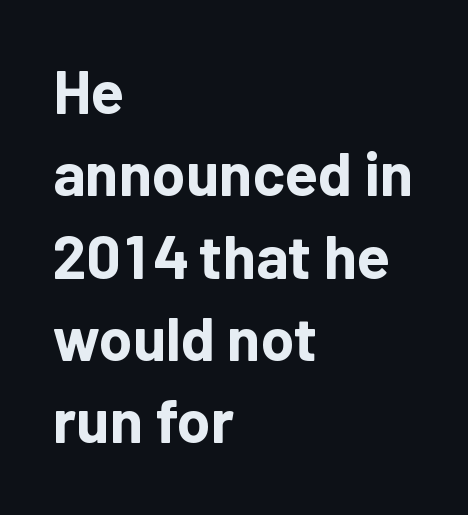
Q: Is the text bold? A: Yes.
Q: Is the text italic (slanted)? A: No, it is upright.
Q: Is the typeface a serif or a sans-serif typeface? A: Sans-serif.
Q: Is the text underlined? A: No.
Q: How is the paragraph aligned? A: Left-aligned.
Q: Is the spacing between letters normal or unusually wide? A: Normal.
Q: Is the spacing between lines tight, normal or loose? A: Normal.
Q: Width (condensed, normal, or wide)? A: Normal.
Q: Stroke contrast? A: Low.
Q: x-height? A: Medium.
Q: Monospaced? A: No.
